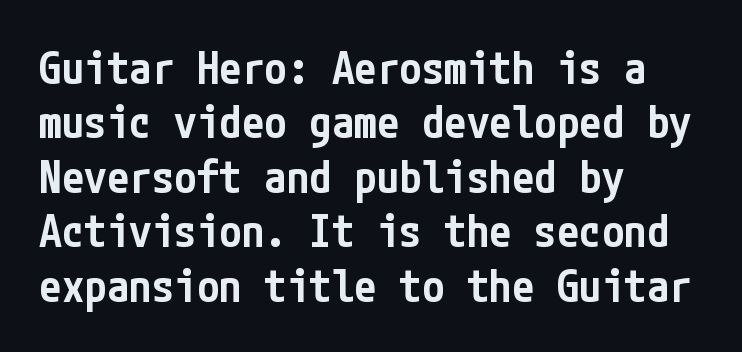
The image shows 45 px semibold, condensed sans-serif type, upright; set left-aligned, line spacing 1.21x, normal letter spacing, not underlined; low stroke contrast and a medium x-height.
